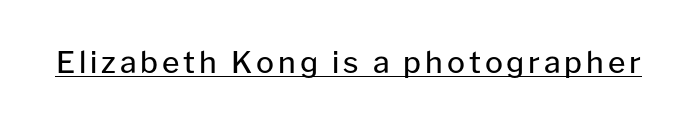
{"serif": "no", "italic": "no", "bold": "no", "weight": "regular", "width": "normal", "stroke_contrast": "low", "x_height": "medium", "monospaced": "no", "underline": "yes", "glyph_px": 30}
